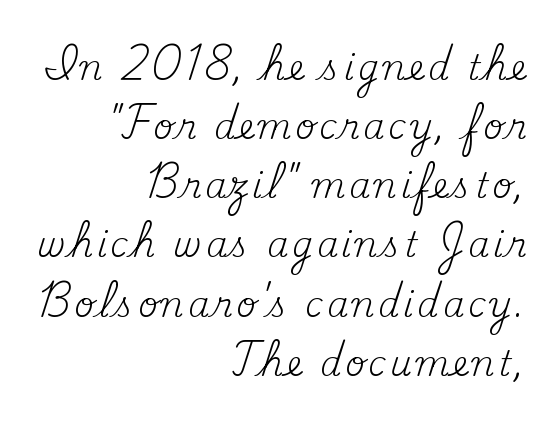
Is this a fixed-width face? No — the glyphs have proportional, varying widths. The weight tops out at a normal text grade. Underline: absent. Typographically, this falls in the serif category. This rendering uses right alignment, leaving the left contour irregular.
